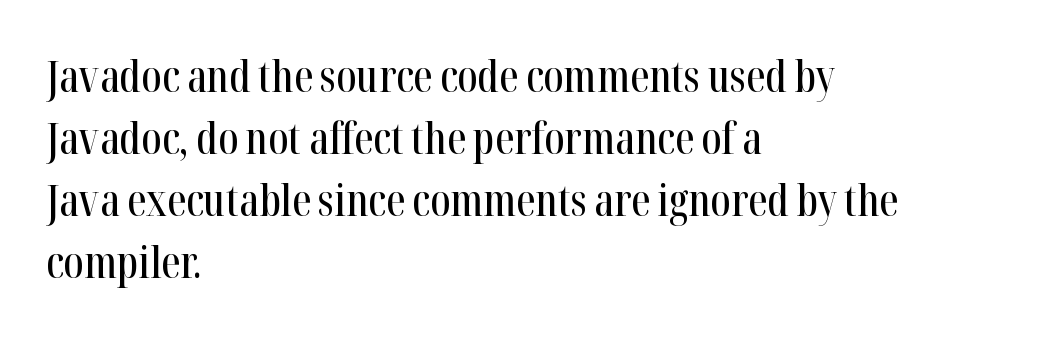
The image shows 43 px condensed serif type, upright; set left-aligned, normal line spacing (1.44x), normal letter spacing, not underlined; high stroke contrast and a medium x-height.
